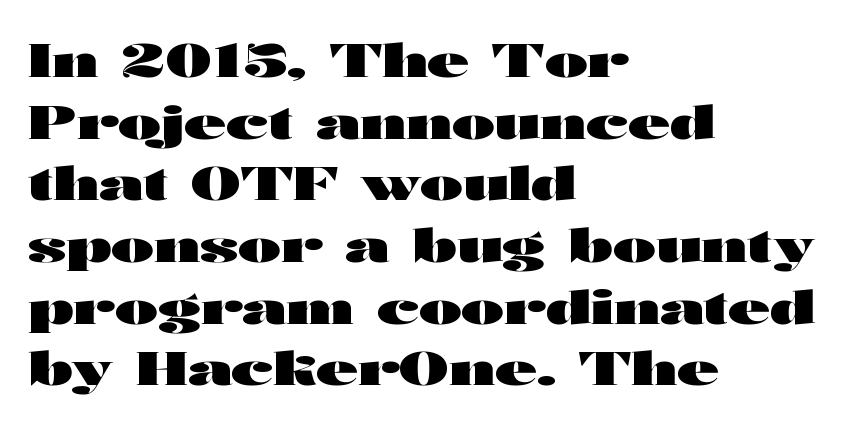
{"italic": "no", "bold": "yes", "weight": "heavy", "width": "wide", "stroke_contrast": "high", "x_height": "medium", "monospaced": "no", "underline": "no", "align": "left", "line_spacing": "normal", "line_spacing_ratio": 1.34, "letter_spacing": "normal", "letter_spacing_em": 0.0, "glyph_px": 46}
